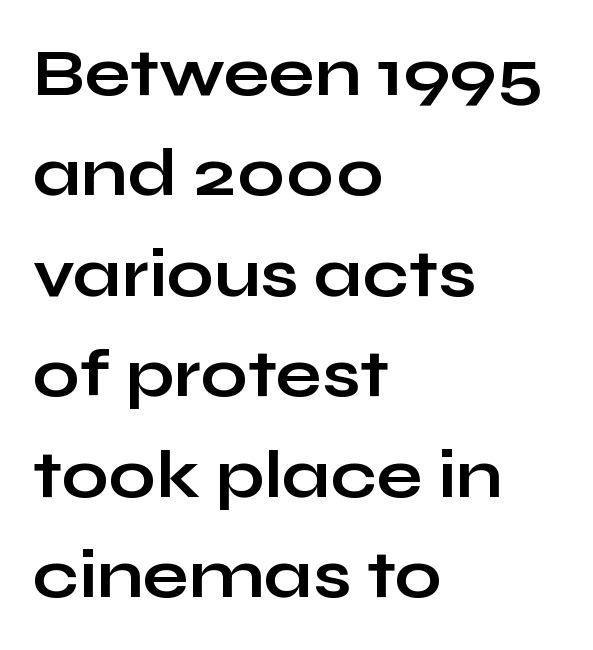
Q: Is the text bold? A: Yes.
Q: Is the text italic (slanted)? A: No, it is upright.
Q: Is the typeface a serif or a sans-serif typeface? A: Sans-serif.
Q: Is the text underlined? A: No.
Q: How is the paragraph aligned? A: Left-aligned.
Q: Is the spacing between letters normal or unusually wide? A: Normal.
Q: Is the spacing between lines tight, normal or loose? A: Normal.
Q: Width (condensed, normal, or wide)? A: Wide.
Q: Stroke contrast? A: Low.
Q: x-height? A: Medium.
Q: Monospaced? A: No.
